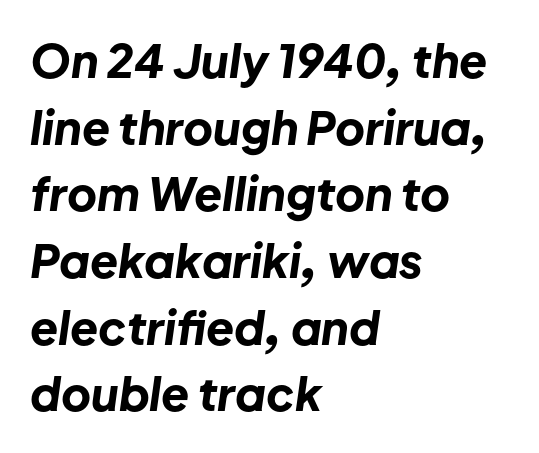
The image shows 46 px bold type, italic (leaning right); set left-aligned, normal line spacing (1.45x), normal letter spacing, not underlined; low stroke contrast and a medium x-height.
